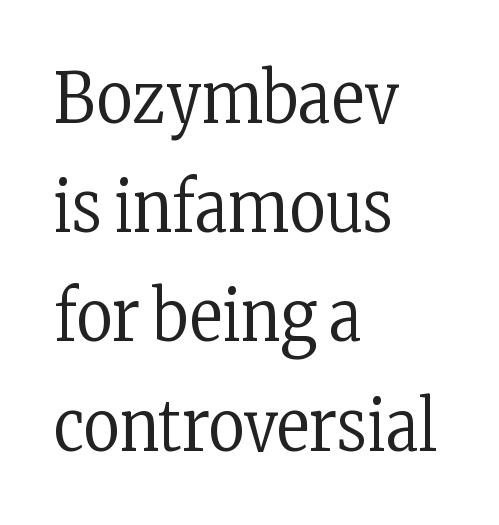
{"serif": "yes", "italic": "no", "bold": "no", "weight": "regular", "width": "condensed", "stroke_contrast": "low", "x_height": "medium", "monospaced": "no", "underline": "no", "align": "left", "line_spacing": "normal", "line_spacing_ratio": 1.56, "letter_spacing": "normal", "letter_spacing_em": 0.0, "glyph_px": 70}
